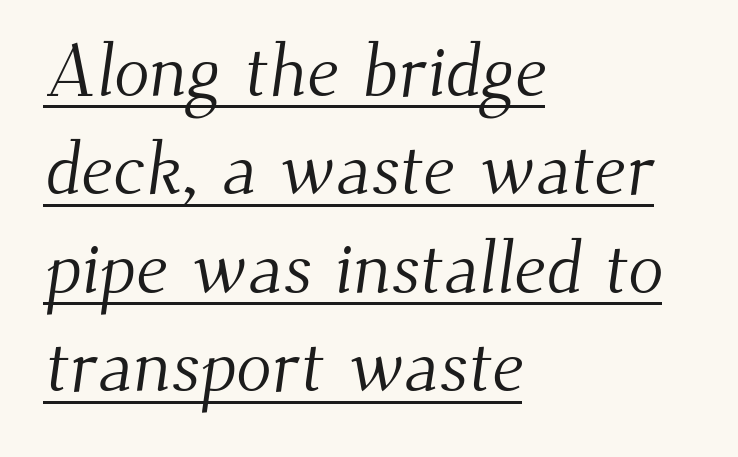
Caption: face not bold, strokes unweighted. Underlined type. These lines are rendered in a variable-pitch font. The leading is moderate, giving the passage an even texture. Little horizontal feet cap the strokes, marking this as serif type.
